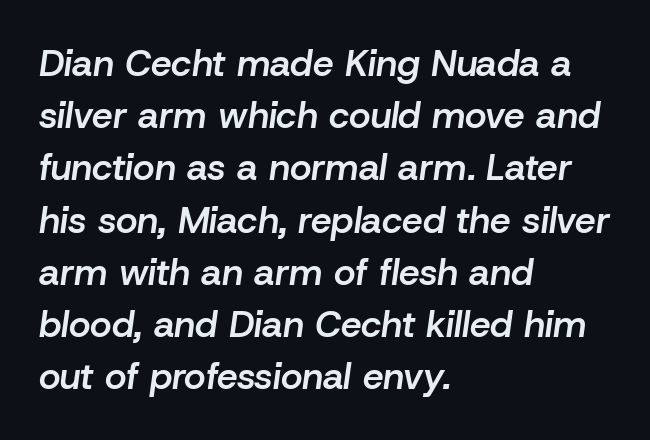
Does extra space separate the letters? No, they use regular spacing. Evenly set lines give the paragraph a standard silhouette. Designer's note — italics engaged. You could not count columns in this text — the font is proportionally spaced.
